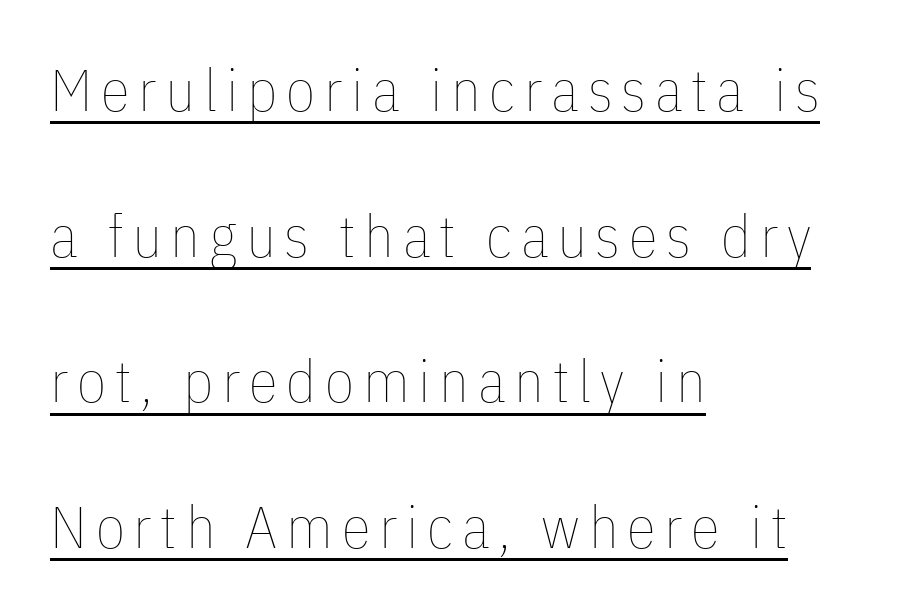
The image shows 59 px thin, condensed type, upright; set left-aligned, loose line spacing (2.47x), underlined; low stroke contrast and a medium x-height.
